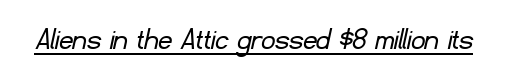
The image shows 34 px light sans-serif type; set normal letter spacing, underlined; low stroke contrast and a small x-height.
